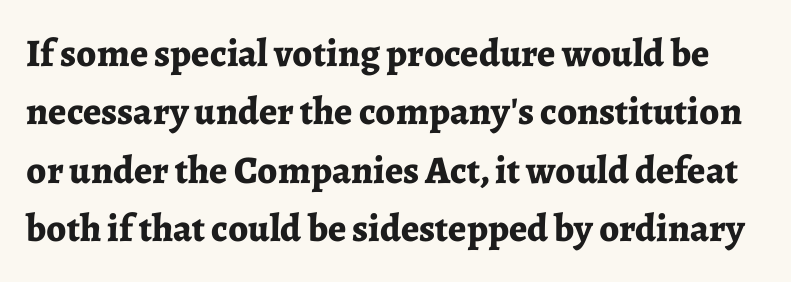
{"serif": "yes", "italic": "no", "bold": "yes", "weight": "bold", "width": "normal", "stroke_contrast": "low", "x_height": "medium", "monospaced": "no", "underline": "no", "line_spacing": "normal", "line_spacing_ratio": 1.5, "letter_spacing": "normal", "letter_spacing_em": 0.0, "glyph_px": 39}
